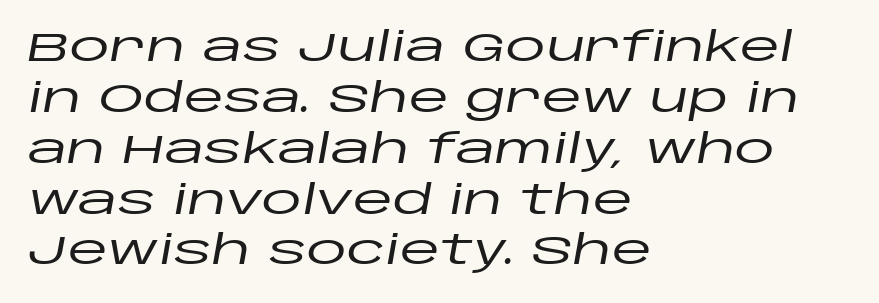
The gap between lines stays unmarked. Short and long lines alike share a common starting point at left. Glyph-to-glyph distance matches everyday printed text. Rendered with sloped, italic letterforms. The passage shown is typed in a proportional face where columns would drift.
